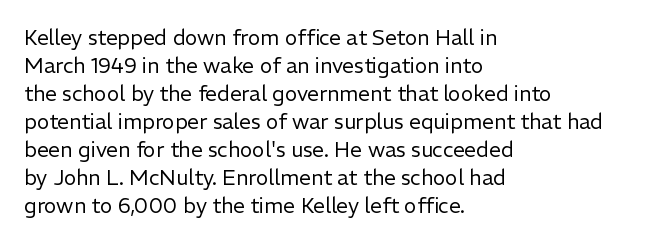
Q: Is the text bold? A: No.
Q: Is the text italic (slanted)? A: No, it is upright.
Q: Is the text underlined? A: No.
Q: How is the paragraph aligned? A: Left-aligned.
Q: Is the spacing between letters normal or unusually wide? A: Normal.
Q: Is the spacing between lines tight, normal or loose? A: Normal.
